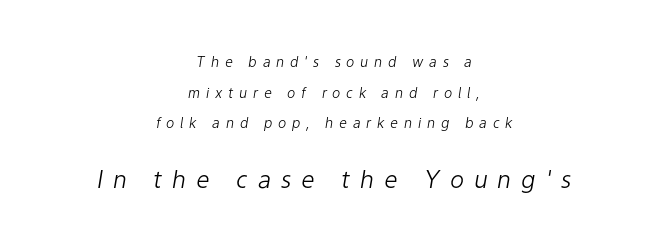
{"italic": "yes", "lean": "right", "slant_degrees": 9, "bold": "no", "underline": "no", "align": "center", "line_spacing": "loose", "line_spacing_ratio": 2.19, "letter_spacing": "wide", "letter_spacing_em": 0.41, "larger_block": "second", "size_ratio": 1.71, "glyph_px": 24}
